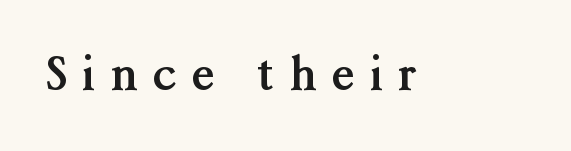
{"serif": "yes", "italic": "no", "bold": "yes", "weight": "semibold", "width": "normal", "stroke_contrast": "medium", "x_height": "medium", "monospaced": "no", "underline": "no", "letter_spacing": "wide", "letter_spacing_em": 0.34, "glyph_px": 46}
